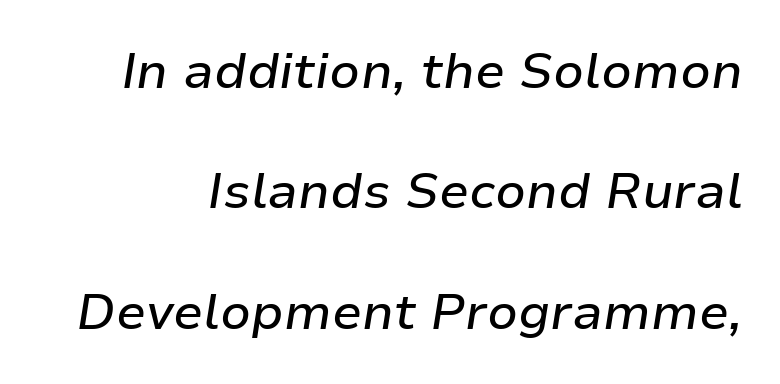
This sample has the flowing, uneven cadence of proportional lettering. Summary of vertical rhythm: relaxed, with wide interline spacing. The line texture is even and compact thanks to regular tracking. Quick note: italic. Just letters on the line, the space beneath them empty.
